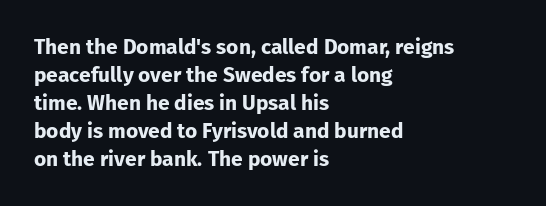
Style check: upright. Reading down the block, your eye returns to a fixed left position each line. This rendering leaves character spacing at its baseline value. Check under the words: just untouched page.
